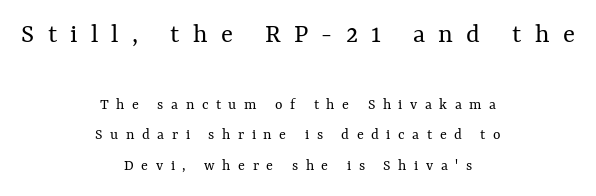
Q: Is the text bold? A: No.
Q: Is the text italic (slanted)? A: No, it is upright.
Q: Is the text underlined? A: No.
Q: How is the paragraph aligned? A: Centered.
Q: Is the spacing between letters normal or unusually wide? A: Unusually wide.
Q: Is the spacing between lines tight, normal or loose? A: Loose.
Q: Which block of text is set in a larger size, the first (top) or the second (bottom)? A: The first (top) one.
Q: Width (condensed, normal, or wide)? A: Normal.
Q: Stroke contrast? A: Medium.
Q: x-height? A: Medium.
Q: Monospaced? A: No.
